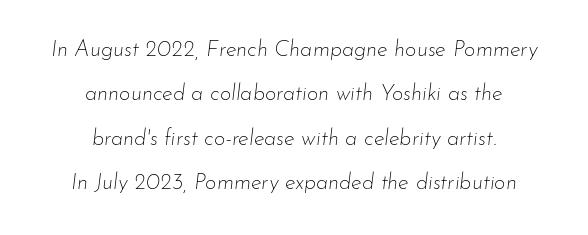
A clean baseline with only descenders dipping below it. In terms of leading, this rendering errs on the spacious side. These lines were composed using italics. The passage shown is not bold in any degree. Students, note that the glyphs here touch the page at normal intervals.
